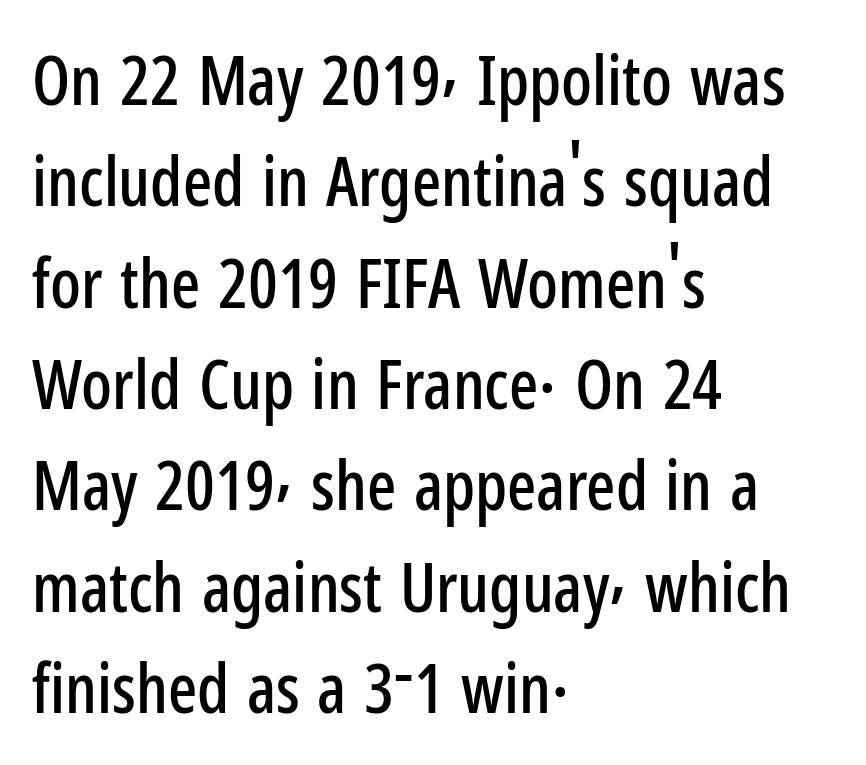
The image shows 68 px condensed sans-serif type, upright; set left-aligned, normal line spacing (1.49x), normal letter spacing, not underlined; low stroke contrast and a medium x-height.
